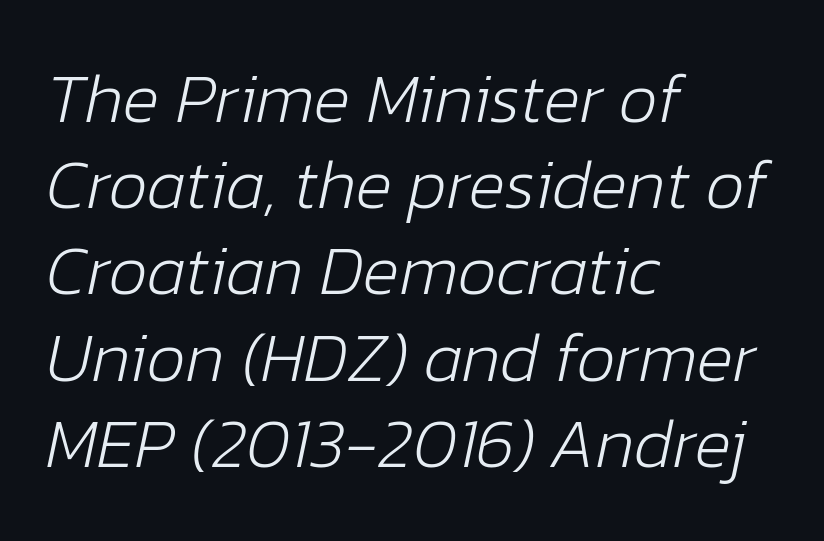
{"italic": "yes", "lean": "right", "slant_degrees": 12, "bold": "no", "weight": "light", "width": "normal", "stroke_contrast": "low", "x_height": "medium", "monospaced": "no", "underline": "no", "align": "left", "line_spacing": "normal", "line_spacing_ratio": 1.25, "letter_spacing": "normal", "letter_spacing_em": 0.0, "glyph_px": 69}
